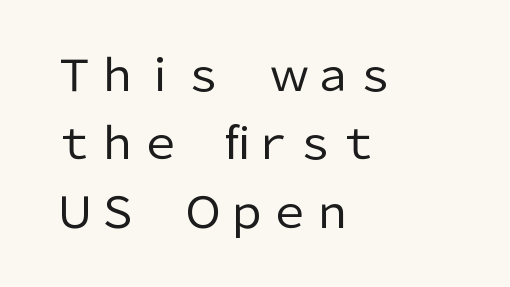
This rendering features lettering with no underline. In terms of leading, this rendering sits right in the middle. Tall strokes in this sample are plumb rather than angled. Is the block centered? No — it sits flush against the left margin.
